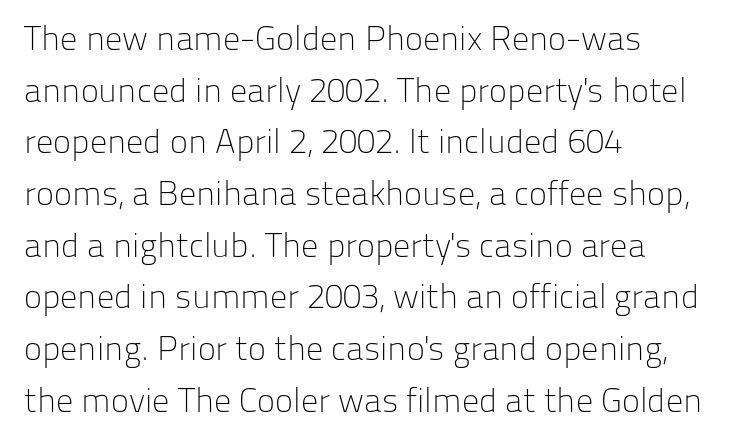
The letters sit at their default tracking, neither squeezed nor spread. The letters carry no serifs — their stems end cleanly without finishing strokes. These lines are rendered in a variable-pitch font. Compared with typical paragraphs, the rows here are spaced about the same.
